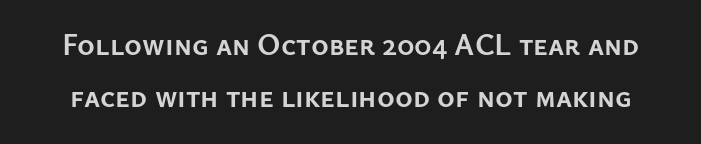
{"serif": "no", "italic": "no", "bold": "yes", "weight": "semibold", "width": "normal", "stroke_contrast": "low", "x_height": "medium", "monospaced": "no", "underline": "no", "line_spacing_ratio": 1.75, "letter_spacing": "normal", "letter_spacing_em": 0.0, "glyph_px": 30}
